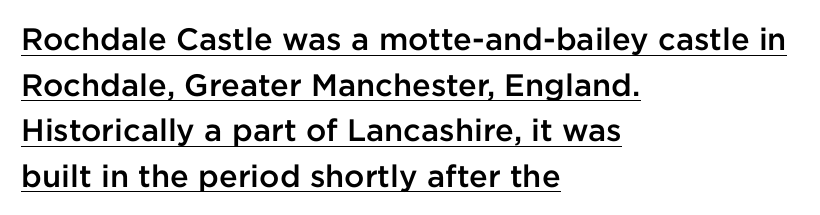
The image shows 31 px semibold sans-serif type, upright; set left-aligned, normal line spacing (1.47x), normal letter spacing, underlined; low stroke contrast and a medium x-height.
